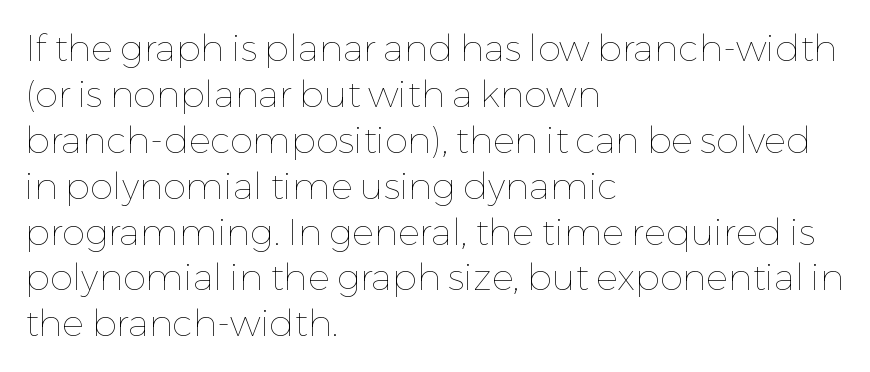
You could not count columns in this text — the font is proportionally spaced. This sample uses an upright cut, with every glyph sitting square on the baseline. Only glyphs here, with clear space below each row. This reads as an unemphasized weight, regular at the heaviest. This sample uses plain, unmodified letter spacing. These lines stack with their left ends in a neat column.
